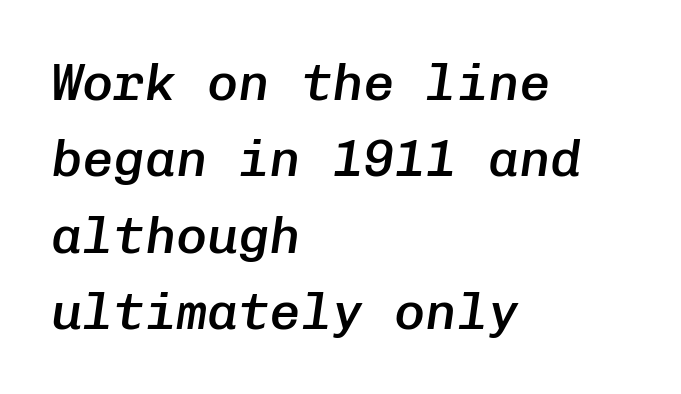
The image shows 52 px semibold type, italic (leaning right), monospaced; set left-aligned, normal line spacing (1.47x), normal letter spacing, not underlined; low stroke contrast and a medium x-height.
